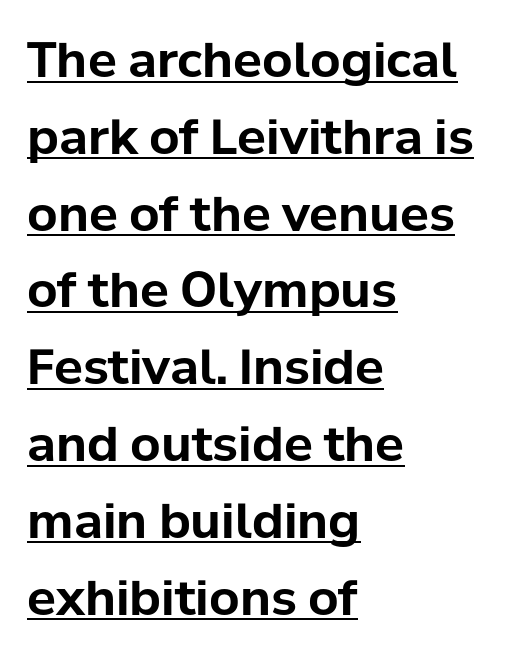
Q: Is the text bold? A: Yes.
Q: Is the text italic (slanted)? A: No, it is upright.
Q: Is the typeface a serif or a sans-serif typeface? A: Sans-serif.
Q: Is the text underlined? A: Yes.
Q: How is the paragraph aligned? A: Left-aligned.
Q: Is the spacing between letters normal or unusually wide? A: Normal.
Q: Is the spacing between lines tight, normal or loose? A: Normal.
Q: Width (condensed, normal, or wide)? A: Normal.
Q: Stroke contrast? A: Low.
Q: x-height? A: Medium.
Q: Monospaced? A: No.
